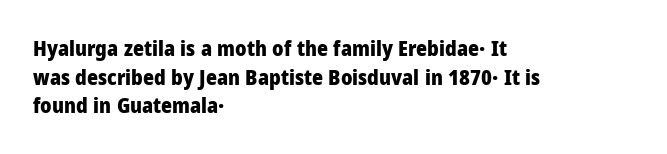
The image shows 21 px bold type, upright; set left-aligned, normal line spacing (1.36x), normal letter spacing, not underlined.
